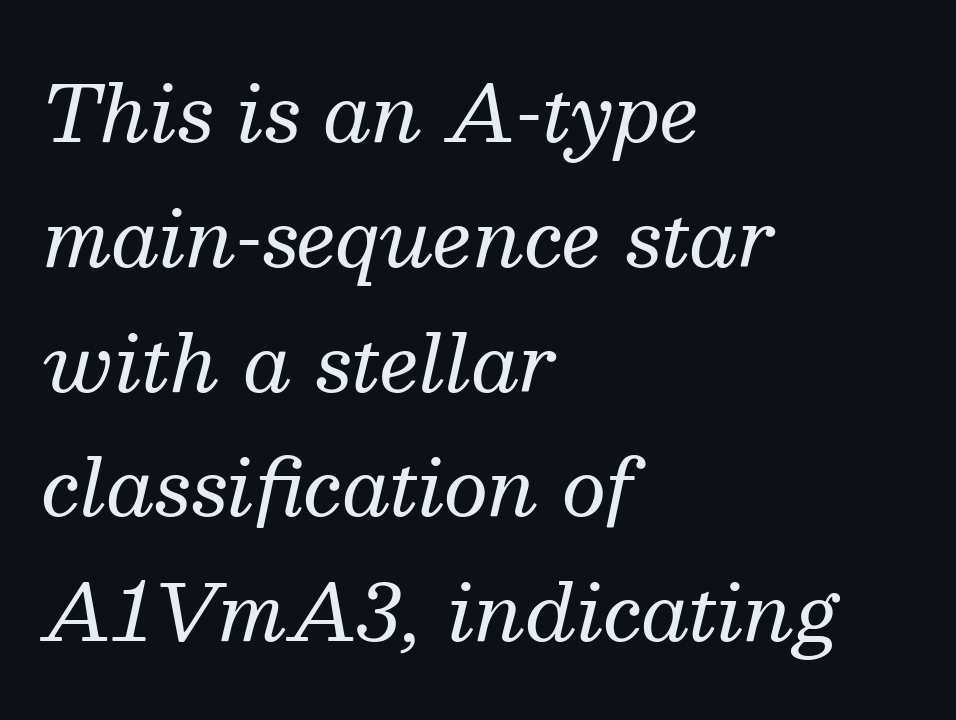
{"serif": "yes", "italic": "yes", "lean": "right", "slant_degrees": 13, "bold": "no", "weight": "regular", "width": "normal", "stroke_contrast": "medium", "x_height": "medium", "monospaced": "no", "underline": "no", "align": "left", "line_spacing": "normal", "line_spacing_ratio": 1.6, "letter_spacing": "normal", "letter_spacing_em": 0.0, "glyph_px": 78}
